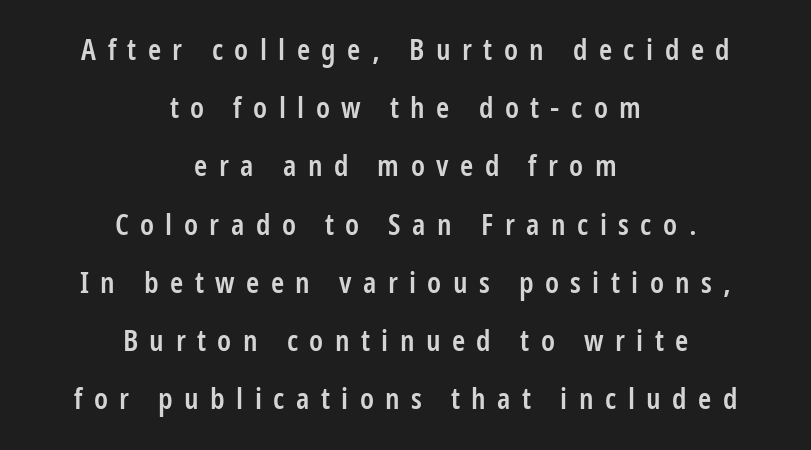
{"serif": "no", "italic": "no", "bold": "semi", "weight": "semibold", "width": "condensed", "stroke_contrast": "low", "x_height": "medium", "monospaced": "no", "underline": "no", "align": "center", "line_spacing": "loose", "line_spacing_ratio": 1.94, "letter_spacing": "wide", "letter_spacing_em": 0.38, "glyph_px": 30}
